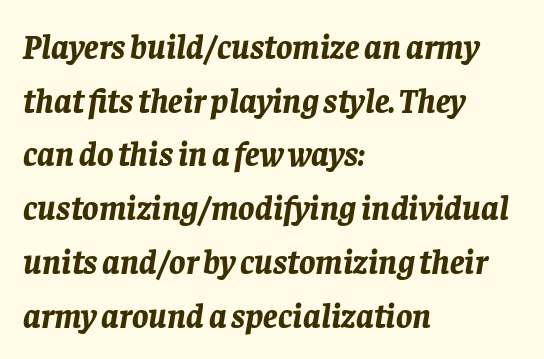
{"italic": "yes", "lean": "right", "slant_degrees": 8, "bold": "yes", "weight": "bold", "width": "normal", "stroke_contrast": "low", "x_height": "large", "monospaced": "no", "underline": "no", "align": "left", "line_spacing": "normal", "line_spacing_ratio": 1.58, "letter_spacing": "normal", "letter_spacing_em": 0.0, "glyph_px": 34}
